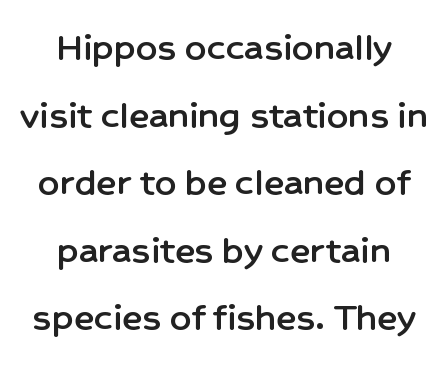
Bare-footed words on every line. Think of a printed novel: that variable character pitch is what you see here. A typesetter would label this face a sans. Upright lettering throughout.
